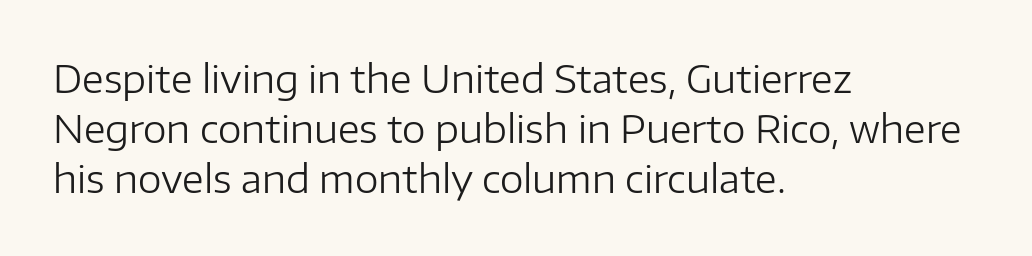
Q: Is the text bold? A: No.
Q: Is the text italic (slanted)? A: No, it is upright.
Q: Is the typeface a serif or a sans-serif typeface? A: Sans-serif.
Q: Is the text underlined? A: No.
Q: How is the paragraph aligned? A: Left-aligned.
Q: Is the spacing between letters normal or unusually wide? A: Normal.
Q: Is the spacing between lines tight, normal or loose? A: Normal.
Q: Width (condensed, normal, or wide)? A: Normal.
Q: Stroke contrast? A: Low.
Q: x-height? A: Medium.
Q: Monospaced? A: No.
